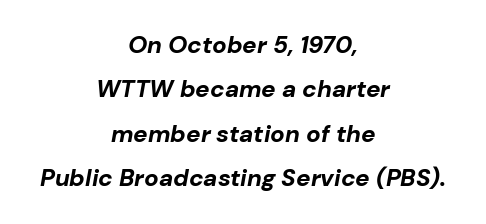
{"italic": "yes", "lean": "right", "slant_degrees": 10, "bold": "yes", "underline": "no", "align": "center", "line_spacing_ratio": 1.85, "letter_spacing": "normal", "letter_spacing_em": 0.0, "glyph_px": 24}
